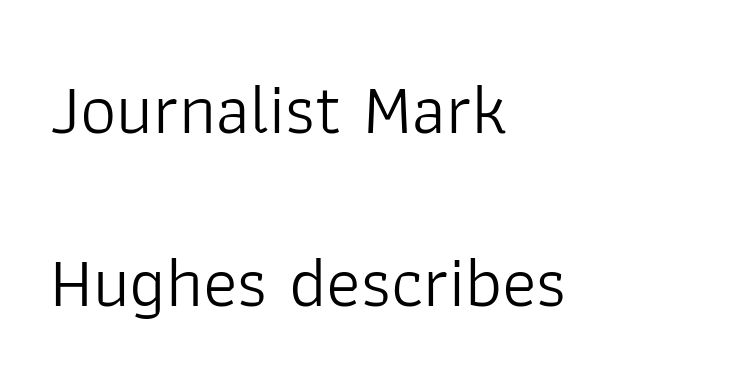
{"serif": "no", "italic": "no", "bold": "no", "weight": "light", "width": "normal", "stroke_contrast": "low", "x_height": "medium", "monospaced": "no", "underline": "no", "align": "left", "line_spacing": "loose", "line_spacing_ratio": 2.4, "letter_spacing": "normal", "letter_spacing_em": 0.0, "glyph_px": 72}
